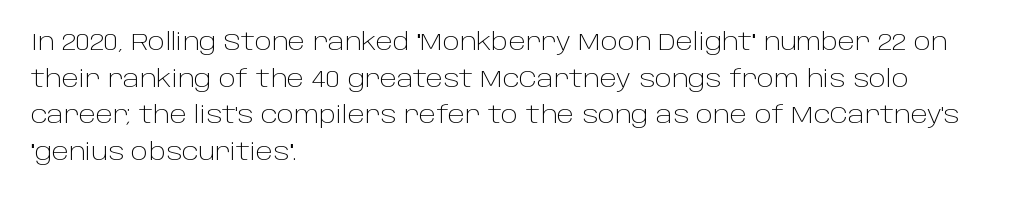
{"italic": "no", "bold": "no", "underline": "no", "align": "left", "line_spacing": "normal", "line_spacing_ratio": 1.59, "letter_spacing": "normal", "letter_spacing_em": 0.0, "glyph_px": 23}
